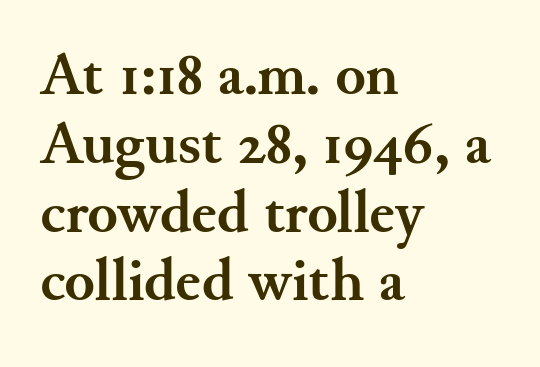
Check under the words: just untouched page. Here the designer chose a conventional face with non-uniform glyph widths. A serif font was chosen for this passage. How heavy is the stroke? Heavy — this is a bold.
